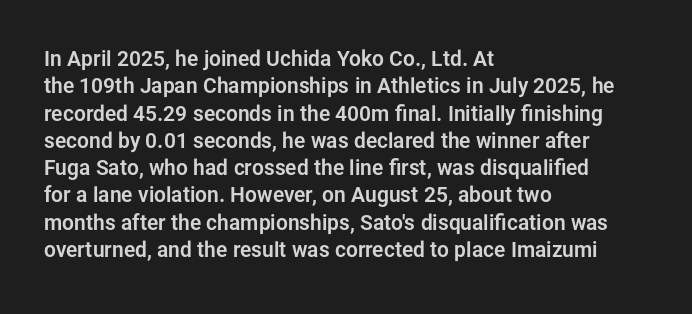
{"italic": "no", "underline": "no", "align": "left", "line_spacing": "normal", "line_spacing_ratio": 1.3, "letter_spacing": "normal", "letter_spacing_em": 0.0, "glyph_px": 21}
